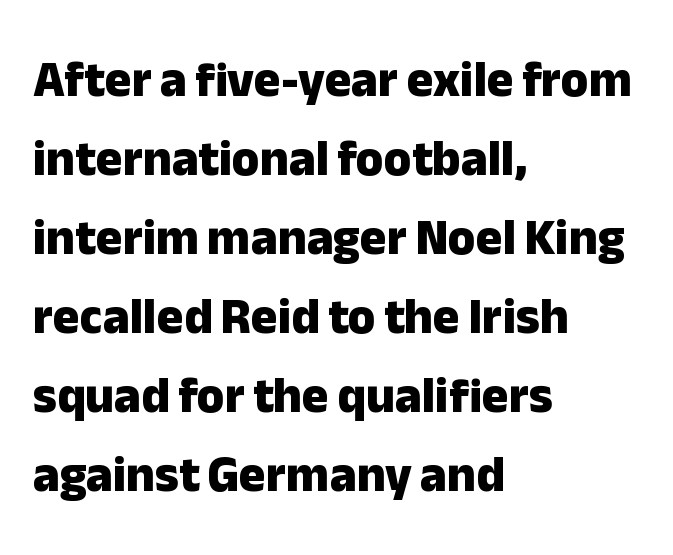
Underlining? Definitely not there. Default kerning and tracking; the words read as compact shapes. The characters look thick and weighty, a clear bold. You can tell from the bare stems that sans-serif type was used.
